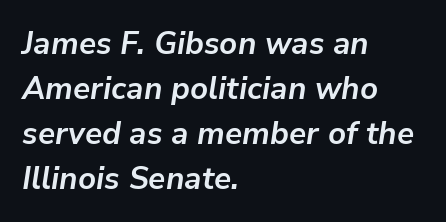
{"italic": "yes", "lean": "right", "slant_degrees": 9, "bold": "yes", "weight": "bold", "width": "normal", "stroke_contrast": "low", "x_height": "medium", "monospaced": "no", "underline": "no", "align": "left", "line_spacing": "normal", "line_spacing_ratio": 1.45, "letter_spacing": "normal", "letter_spacing_em": 0.0, "glyph_px": 31}
